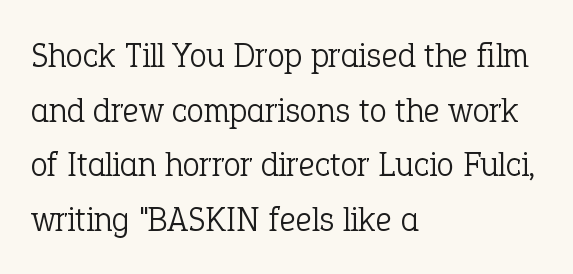
Do the characters align in a grid? No, the font is proportional. Check where the strokes stop: tiny serifs finish them off. Is the stroke heavy? The answer is a plain regular-or-lighter. Rows of type keep a routine distance in the vertical direction.
